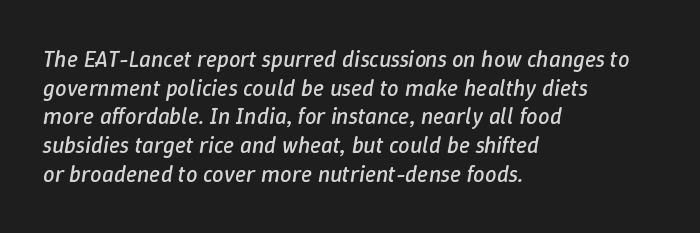
Leftover space on each line is placed entirely after the last word. The line texture is even and compact thanks to regular tracking. No heavy texture on the line: the type isn't bold. The text carries the slant typical of an italic or oblique font.
